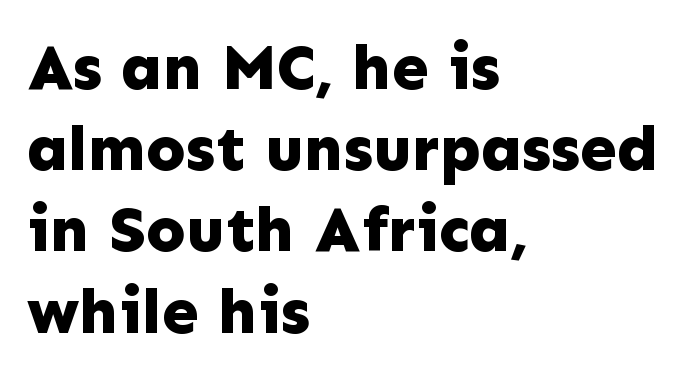
Q: Is the text bold? A: Yes.
Q: Is the text italic (slanted)? A: No, it is upright.
Q: Is the typeface a serif or a sans-serif typeface? A: Sans-serif.
Q: Is the text underlined? A: No.
Q: How is the paragraph aligned? A: Left-aligned.
Q: Is the spacing between letters normal or unusually wide? A: Normal.
Q: Is the spacing between lines tight, normal or loose? A: Normal.
Q: Width (condensed, normal, or wide)? A: Normal.
Q: Stroke contrast? A: Low.
Q: x-height? A: Medium.
Q: Monospaced? A: No.
